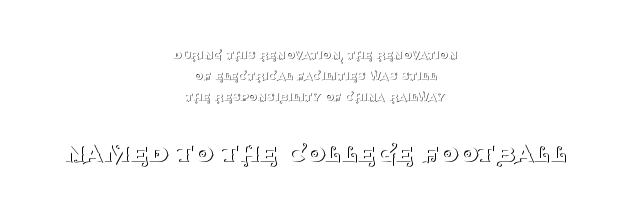
The image shows 31 px thin serif type, upright; set centered, normal line spacing (1.51x), normal letter spacing, not underlined; the second (bottom) block is 2.21x larger; medium stroke contrast and a large x-height.
